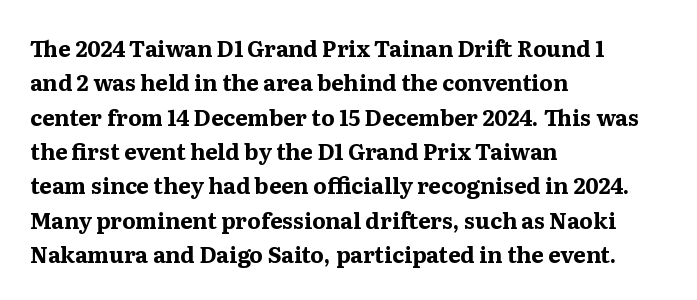
{"italic": "no", "bold": "yes", "underline": "no", "align": "left", "line_spacing": "normal", "line_spacing_ratio": 1.56, "letter_spacing": "normal", "letter_spacing_em": 0.0, "glyph_px": 22}
